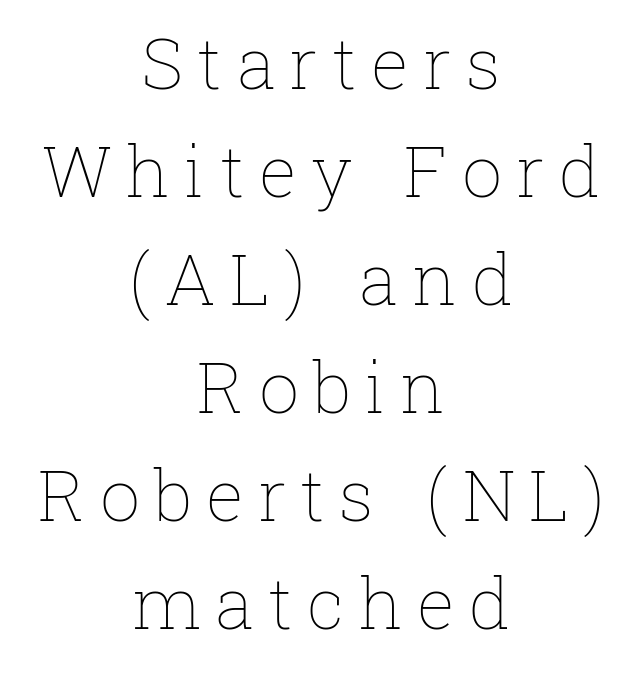
Each new line begins a customary step beneath the previous one. Here the glyphs are tracked loosely, breaking word shapes into spaced letters. Descenders are the only things crossing below the line. Leftover space on each line is divided equally before and after the words. The typography opts for an upright posture over an oblique one.
